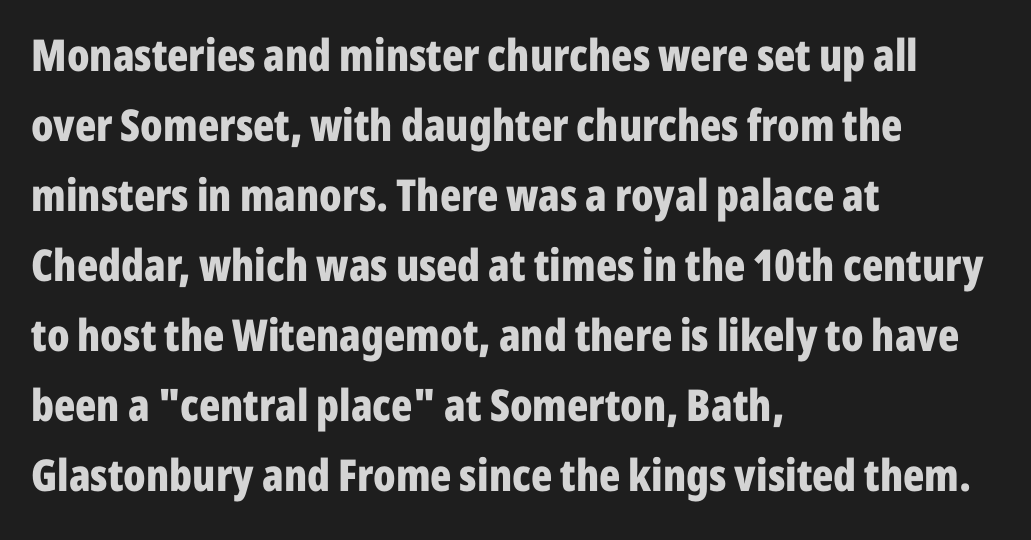
The image shows 44 px bold, condensed sans-serif type, upright; set left-aligned, normal line spacing (1.59x), normal letter spacing, not underlined; low stroke contrast and a medium x-height.
